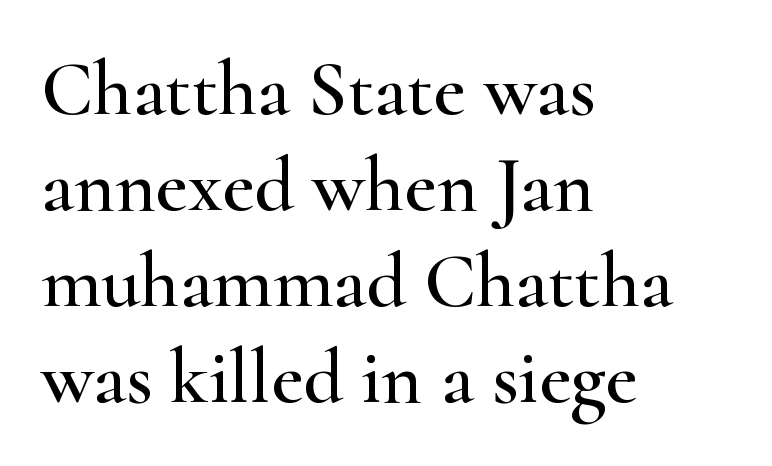
The baseline area is clear. Think of a printed novel: that variable character pitch is what you see here. The passage is arranged the way most books set body copy — flush left. The letters stand upright; this is a roman face. Serif or sans? Serif — the stroke terminals have little feet.
